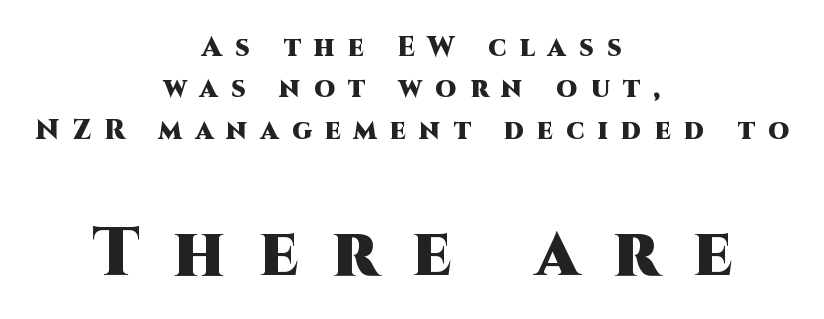
The whitespace from short lines is split evenly between both sides. Weight: bold. The font's upright variant was chosen for this text. The rendering enlarges the type as you move from the upper chunk to the lower. The passage shown is typed in a proportional face where columns would drift.
